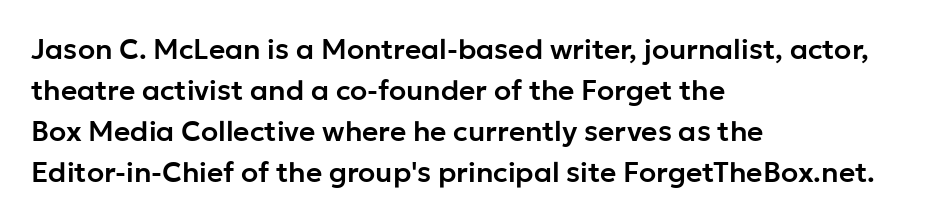
The image shows 28 px sans-serif type, upright; set left-aligned, normal line spacing (1.46x), normal letter spacing, not underlined; low stroke contrast and a medium x-height.
